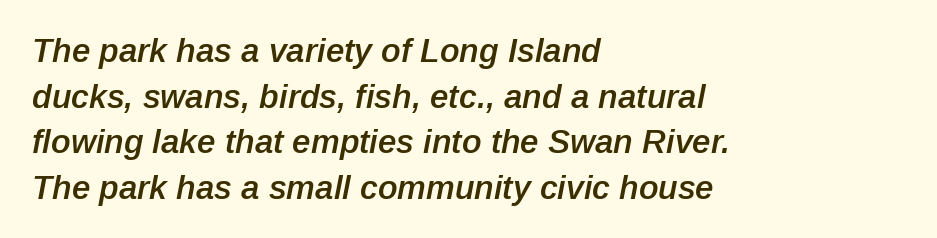
Q: Is the text bold? A: Semi-bold.
Q: Is the text italic (slanted)? A: Yes, it leans right by about 12 degrees.
Q: Is the text underlined? A: No.
Q: How is the paragraph aligned? A: Left-aligned.
Q: Is the spacing between letters normal or unusually wide? A: Normal.
Q: Is the spacing between lines tight, normal or loose? A: Normal.
Q: Width (condensed, normal, or wide)? A: Normal.
Q: Stroke contrast? A: Low.
Q: x-height? A: Medium.
Q: Monospaced? A: No.
